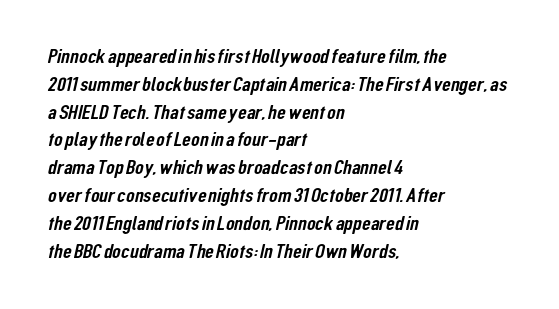
Q: Is the text underlined? A: No.
Q: How is the paragraph aligned? A: Left-aligned.
Q: Is the spacing between letters normal or unusually wide? A: Normal.
Q: Is the spacing between lines tight, normal or loose? A: Normal.
